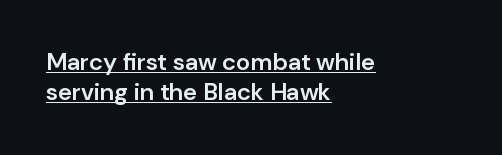
Q: Is the text bold? A: Semi-bold.
Q: Is the text italic (slanted)? A: No, it is upright.
Q: Is the text underlined? A: Yes.
Q: How is the paragraph aligned? A: Left-aligned.
Q: Is the spacing between letters normal or unusually wide? A: Normal.
Q: Is the spacing between lines tight, normal or loose? A: Normal.
